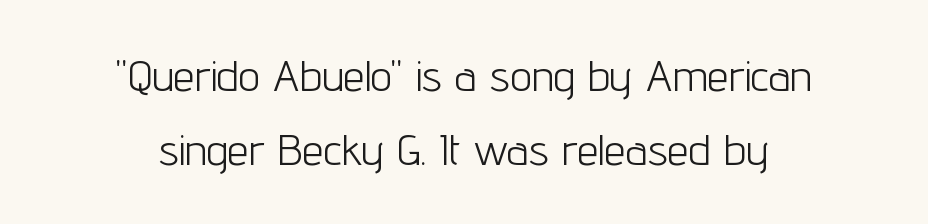
{"serif": "no", "italic": "no", "bold": "no", "weight": "light", "width": "condensed", "stroke_contrast": "low", "x_height": "medium", "monospaced": "no", "underline": "no", "align": "center", "line_spacing_ratio": 1.72, "letter_spacing": "normal", "letter_spacing_em": 0.0, "glyph_px": 43}
